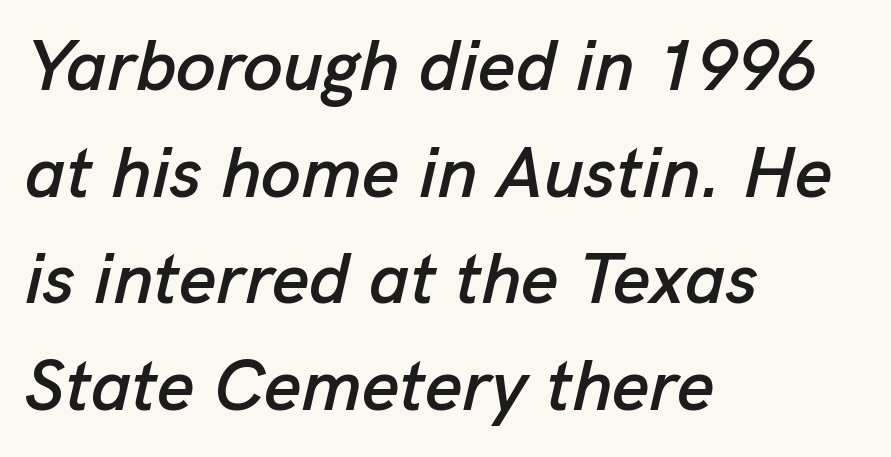
The typography opts for an oblique posture over an upright one. Honestly, the row spacing looks completely unremarkable. Default kerning and tracking; the words read as compact shapes. The string is rendered with underlining switched off.
